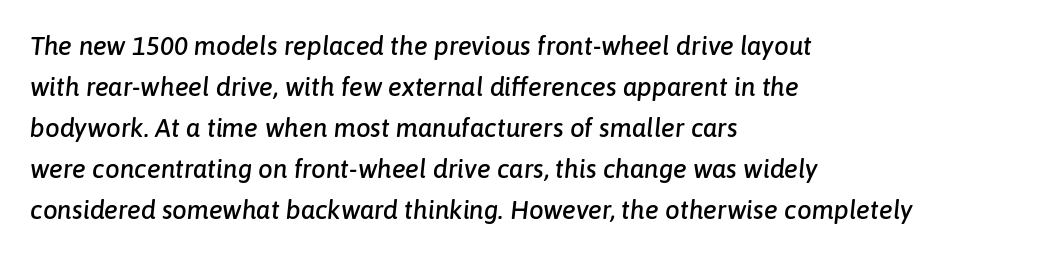
Q: Is the text italic (slanted)? A: Yes, it leans right by about 6 degrees.
Q: Is the text underlined? A: No.
Q: How is the paragraph aligned? A: Left-aligned.
Q: Is the spacing between letters normal or unusually wide? A: Normal.
Q: Is the spacing between lines tight, normal or loose? A: Normal.
